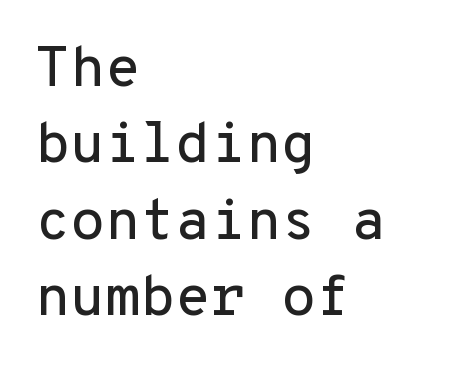
{"serif": "no", "italic": "no", "width": "normal", "stroke_contrast": "low", "x_height": "medium", "monospaced": "yes", "underline": "no", "align": "left", "line_spacing": "normal", "line_spacing_ratio": 1.34, "letter_spacing": "normal", "letter_spacing_em": 0.0, "glyph_px": 57}
